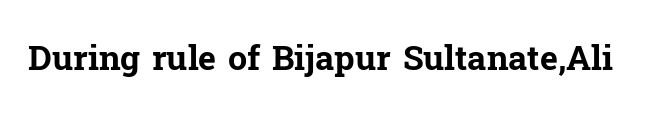
Q: Is the text bold? A: Yes.
Q: Is the text italic (slanted)? A: No, it is upright.
Q: Is the typeface a serif or a sans-serif typeface? A: Serif.
Q: Is the text underlined? A: No.
Q: Is the spacing between letters normal or unusually wide? A: Normal.
Q: Width (condensed, normal, or wide)? A: Normal.
Q: Stroke contrast? A: Low.
Q: x-height? A: Medium.
Q: Monospaced? A: No.
